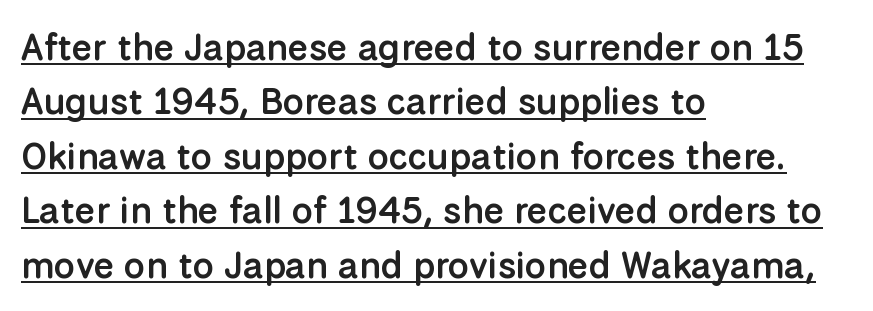
The image shows 37 px semibold sans-serif type, upright; set left-aligned, normal line spacing (1.47x), normal letter spacing, underlined; low stroke contrast and a medium x-height.
